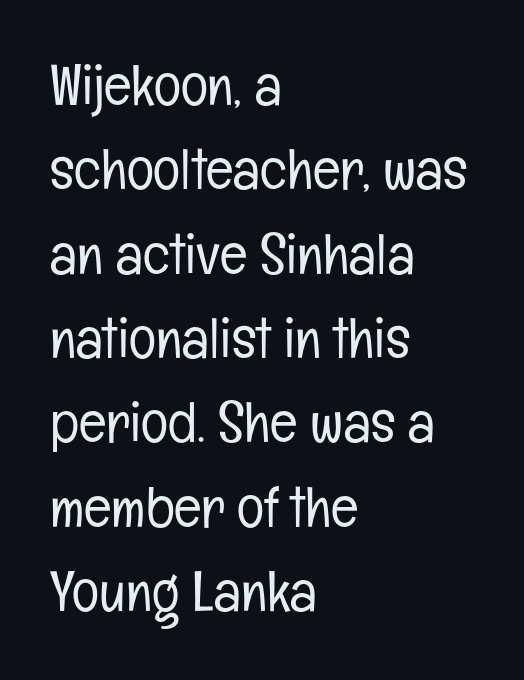
The glyphs in this specimen are sans serif. The designer left line spacing at the default. Does extra space separate the letters? No, they use regular spacing. The strokes carry an ordinary text weight at most.
